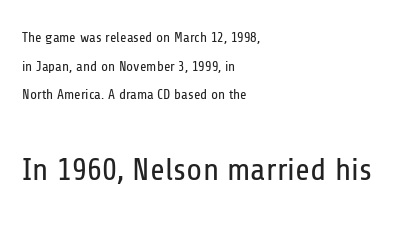
Compared with a centered layout, this one pins lines to the left instead. Bold? No — there's no thickening of the strokes. Characters remain perfectly vertical along every line. Short note: letters normally spaced. The face used here is proportionally spaced, like ordinary book or web type.
